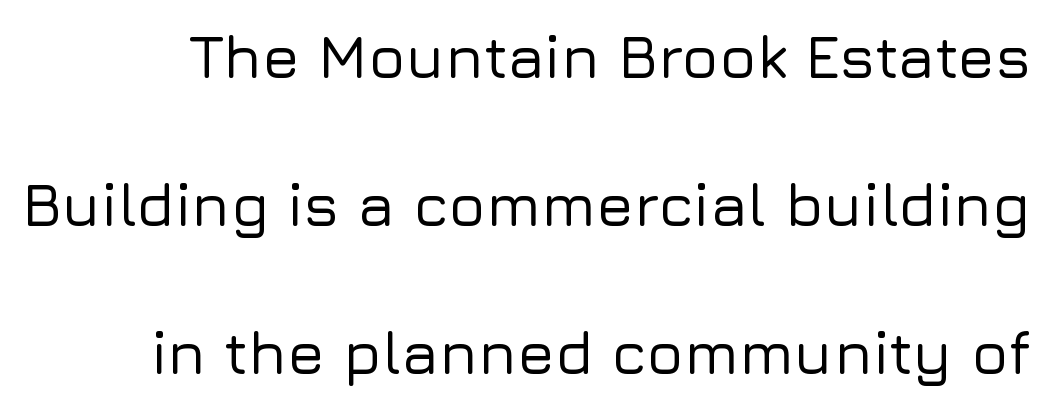
{"serif": "no", "italic": "no", "width": "normal", "stroke_contrast": "low", "x_height": "medium", "monospaced": "no", "underline": "no", "line_spacing": "loose", "line_spacing_ratio": 2.43, "letter_spacing": "normal", "letter_spacing_em": 0.0, "glyph_px": 61}
